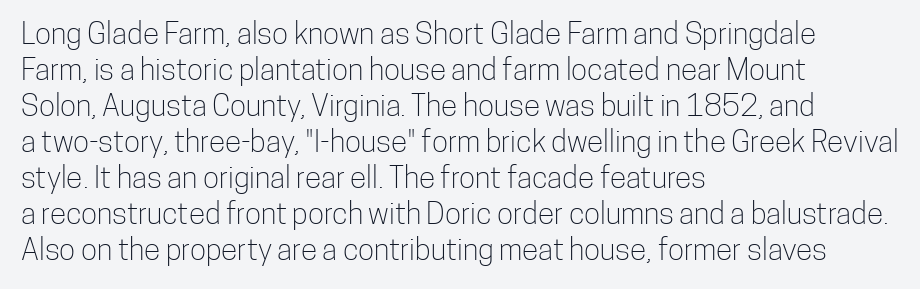
Q: Is the text bold? A: No.
Q: Is the text italic (slanted)? A: No, it is upright.
Q: Is the typeface a serif or a sans-serif typeface? A: Sans-serif.
Q: Is the text underlined? A: No.
Q: How is the paragraph aligned? A: Left-aligned.
Q: Is the spacing between letters normal or unusually wide? A: Normal.
Q: Width (condensed, normal, or wide)? A: Condensed.
Q: Stroke contrast? A: Low.
Q: x-height? A: Medium.
Q: Monospaced? A: No.
